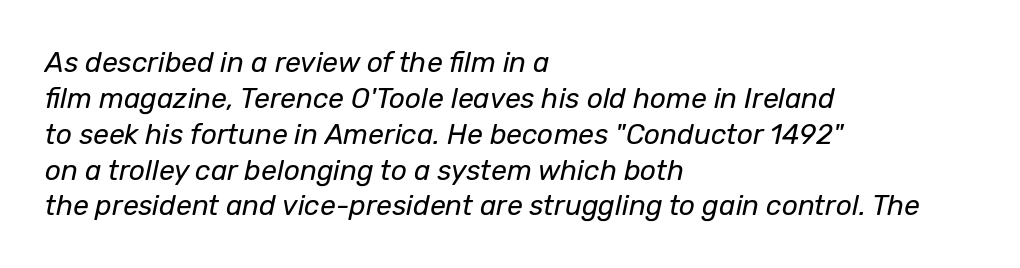
The image shows 28 px regular-weight type, italic (leaning right); set left-aligned, normal line spacing (1.28x), normal letter spacing, not underlined; low stroke contrast and a medium x-height.
